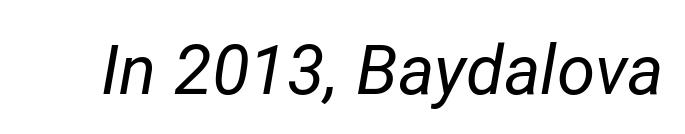
Q: Is the text bold? A: No.
Q: Is the text italic (slanted)? A: Yes, it leans right by about 12 degrees.
Q: Is the text underlined? A: No.
Q: Is the spacing between letters normal or unusually wide? A: Normal.
Q: Width (condensed, normal, or wide)? A: Normal.
Q: Stroke contrast? A: Low.
Q: x-height? A: Medium.
Q: Monospaced? A: No.
